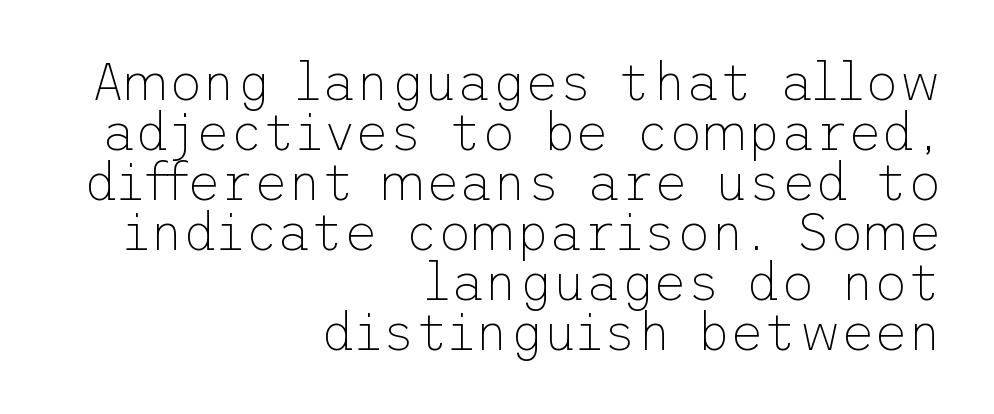
The image shows 52 px thin sans-serif type, upright; set right-aligned, tight line spacing (0.96x), normal letter spacing, not underlined; low stroke contrast and a medium x-height.
